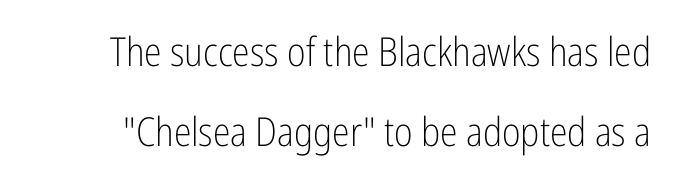
{"serif": "no", "italic": "no", "bold": "no", "weight": "light", "width": "condensed", "stroke_contrast": "low", "x_height": "medium", "monospaced": "no", "underline": "no", "line_spacing": "loose", "line_spacing_ratio": 1.99, "letter_spacing": "normal", "letter_spacing_em": 0.0, "glyph_px": 40}
